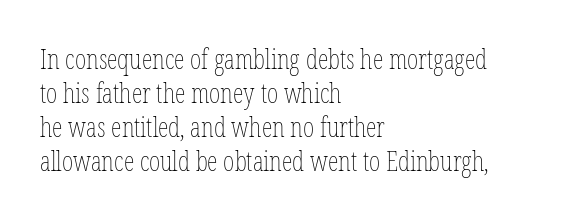
Q: Is the text bold? A: No.
Q: Is the text italic (slanted)? A: No, it is upright.
Q: Is the text underlined? A: No.
Q: How is the paragraph aligned? A: Left-aligned.
Q: Is the spacing between letters normal or unusually wide? A: Normal.
Q: Is the spacing between lines tight, normal or loose? A: Normal.
